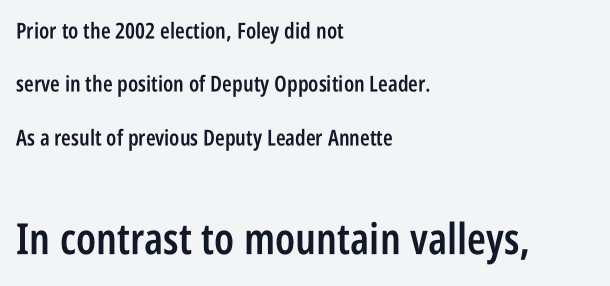
Q: Is the text bold? A: Semi-bold.
Q: Is the text italic (slanted)? A: No, it is upright.
Q: Is the typeface a serif or a sans-serif typeface? A: Sans-serif.
Q: Is the text underlined? A: No.
Q: How is the paragraph aligned? A: Left-aligned.
Q: Is the spacing between letters normal or unusually wide? A: Normal.
Q: Is the spacing between lines tight, normal or loose? A: Loose.
Q: Which block of text is set in a larger size, the first (top) or the second (bottom)? A: The second (bottom) one.
Q: Width (condensed, normal, or wide)? A: Condensed.
Q: Stroke contrast? A: Low.
Q: x-height? A: Large.
Q: Monospaced? A: No.
